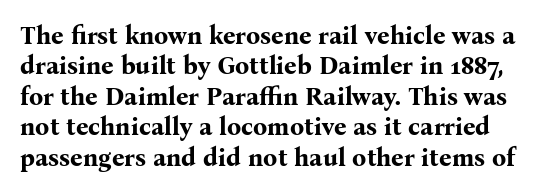
Q: Is the text bold? A: Yes.
Q: Is the text italic (slanted)? A: No, it is upright.
Q: Is the text underlined? A: No.
Q: Is the spacing between letters normal or unusually wide? A: Normal.
